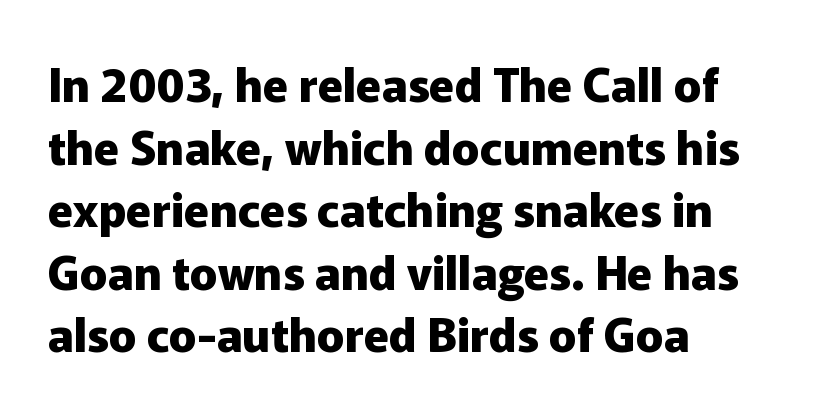
Q: Is the text bold? A: Yes.
Q: Is the text italic (slanted)? A: No, it is upright.
Q: Is the typeface a serif or a sans-serif typeface? A: Sans-serif.
Q: Is the text underlined? A: No.
Q: How is the paragraph aligned? A: Left-aligned.
Q: Is the spacing between letters normal or unusually wide? A: Normal.
Q: Is the spacing between lines tight, normal or loose? A: Normal.
Q: Width (condensed, normal, or wide)? A: Normal.
Q: Stroke contrast? A: Low.
Q: x-height? A: Medium.
Q: Monospaced? A: No.
